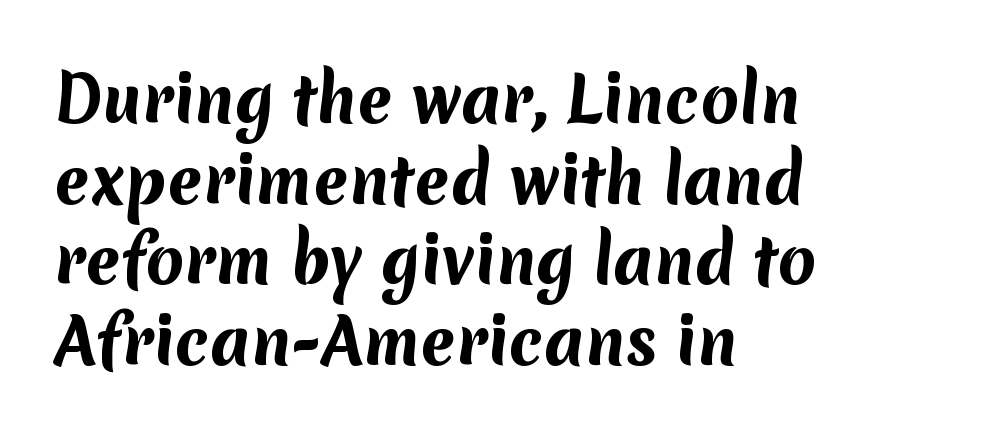
The letters sit at their default tracking, neither squeezed nor spread. Normally led — the rows are evenly, conventionally spaced. How heavy is the stroke? Heavy — this is a bold. Varying glyph widths throughout — classic text-font behaviour. Stroke terminals: plain, sans-serif.
